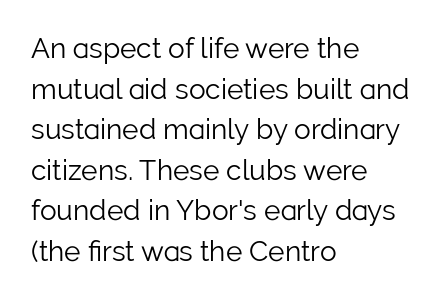
Bare-footed words on every line. You could not count columns in this text — the font is proportionally spaced. Which margin do the lines hug? The left one — the right edge is uneven. Ink coverage per letter is moderate at most.
